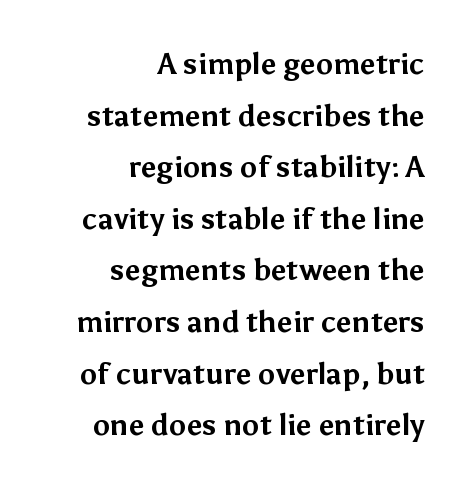
A typesetter would label this face a sans. Honestly, the letter spacing is just normal — you wouldn't notice it. Each row of text sits above clean, open space. This is the regular roman posture of the typeface.
